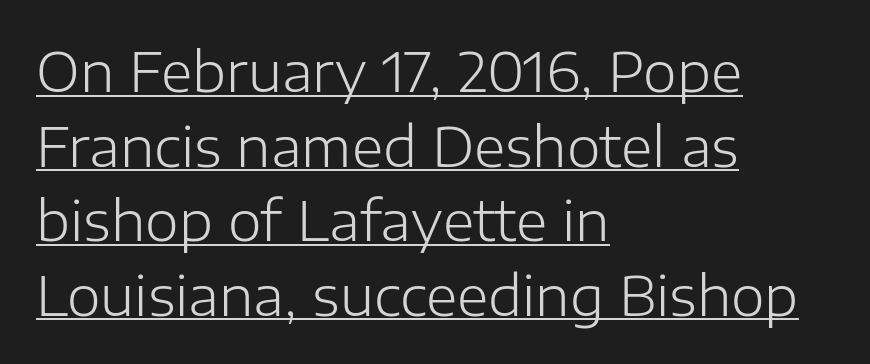
{"serif": "no", "italic": "no", "bold": "no", "weight": "light", "width": "normal", "stroke_contrast": "low", "x_height": "medium", "monospaced": "no", "underline": "yes", "align": "left", "line_spacing": "normal", "line_spacing_ratio": 1.38, "letter_spacing": "normal", "letter_spacing_em": 0.0, "glyph_px": 54}
